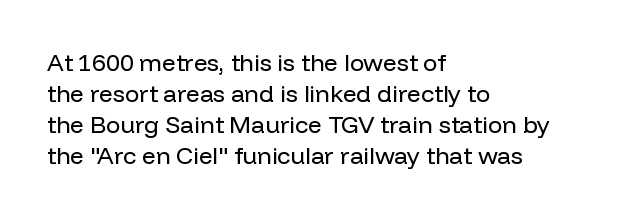
The image shows 24 px text type, upright; set left-aligned, normal line spacing (1.29x), normal letter spacing, not underlined.
